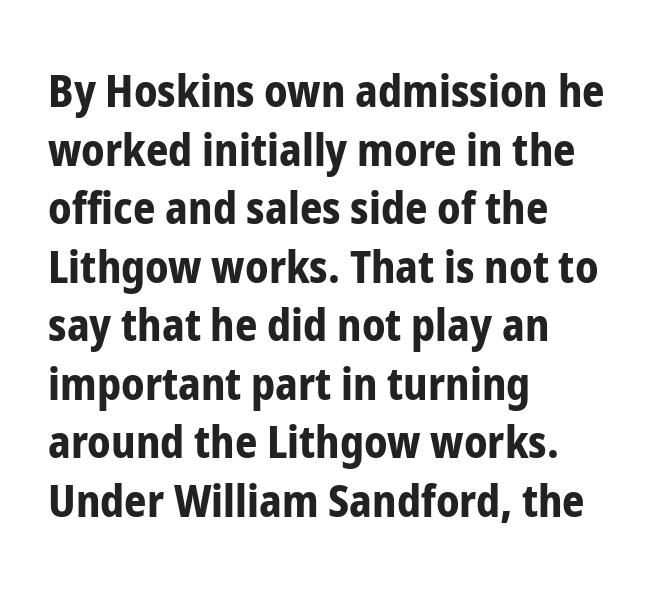
Emphasis by weight is at full strength: bold. Spacing verdict: proportional, widths tailored to each character. Is the letter spacing exaggerated? No — it looks like the ordinary default. The glyphs are unaccompanied by any horizontal stroke below them. To sum up the face: it is a sans, with no serifs. Summary of vertical rhythm: regular, with standard interline spacing.
